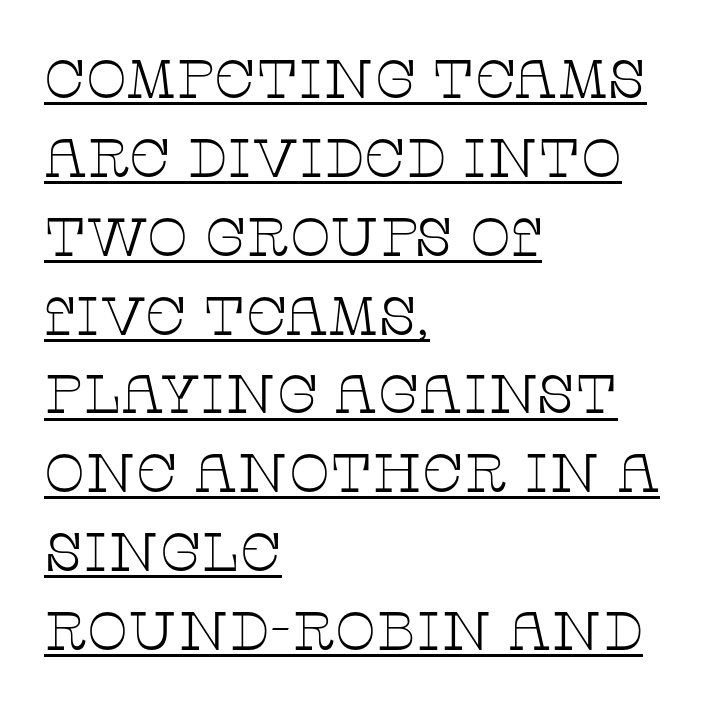
{"serif": "yes", "italic": "no", "bold": "no", "weight": "thin", "width": "wide", "stroke_contrast": "low", "x_height": "large", "monospaced": "no", "underline": "yes", "align": "left", "line_spacing": "normal", "line_spacing_ratio": 1.46, "letter_spacing": "normal", "letter_spacing_em": 0.0, "glyph_px": 54}
